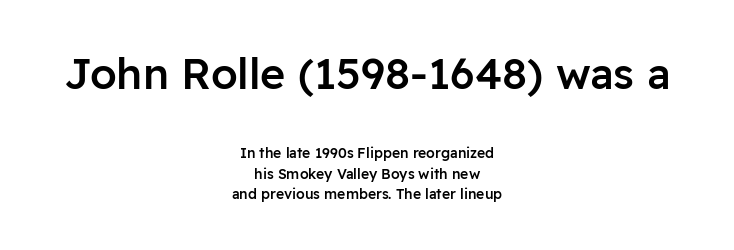
Here the designer chose a conventional face with non-uniform glyph widths. The type is set solid horizontally, with unmodified tracking. Rendered with straight, roman letterforms. Leftover space on each line is divided equally before and after the words.
